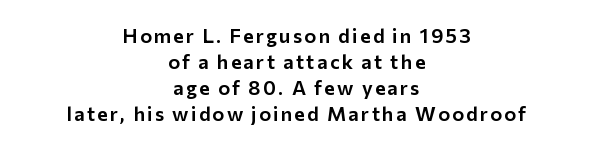
The image shows 20 px text type, upright; set centered, normal line spacing (1.3x), not underlined.
